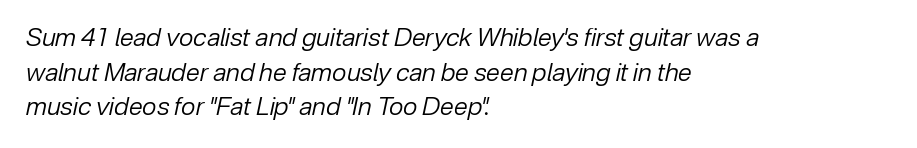
The gap between lines stays unmarked. The cut favours lightness, reaching ordinary text weight at its darkest. Look at the tracking — it's just the regular setting, nothing added. Visually the block forms a straight wall on the left and a jagged coastline on the right.
